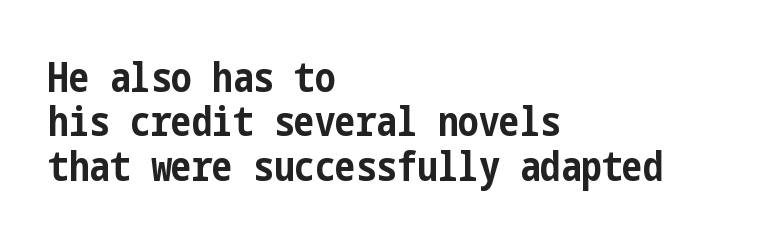
{"serif": "no", "italic": "no", "bold": "yes", "weight": "bold", "width": "condensed", "stroke_contrast": "low", "x_height": "medium", "underline": "no", "align": "left", "line_spacing": "tight", "line_spacing_ratio": 1.08, "letter_spacing": "normal", "letter_spacing_em": 0.0, "glyph_px": 41}
